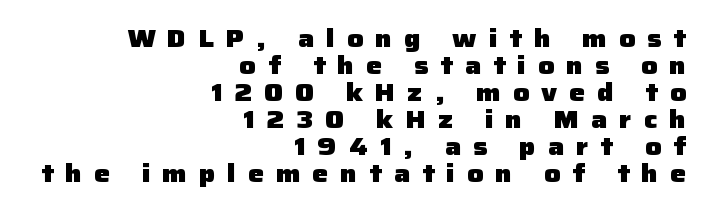
Q: Is the text bold? A: Yes.
Q: Is the text italic (slanted)? A: No, it is upright.
Q: Is the text underlined? A: No.
Q: How is the paragraph aligned? A: Right-aligned.
Q: Is the spacing between letters normal or unusually wide? A: Unusually wide.
Q: Is the spacing between lines tight, normal or loose? A: Tight.
